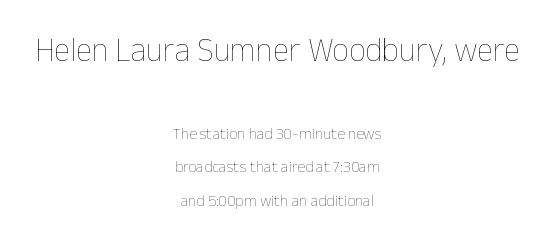
Q: Is the text bold? A: No.
Q: Is the text italic (slanted)? A: No, it is upright.
Q: Is the text underlined? A: No.
Q: How is the paragraph aligned? A: Centered.
Q: Is the spacing between letters normal or unusually wide? A: Normal.
Q: Is the spacing between lines tight, normal or loose? A: Loose.
Q: Which block of text is set in a larger size, the first (top) or the second (bottom)? A: The first (top) one.
Q: Width (condensed, normal, or wide)? A: Normal.
Q: Stroke contrast? A: Low.
Q: x-height? A: Medium.
Q: Monospaced? A: No.
